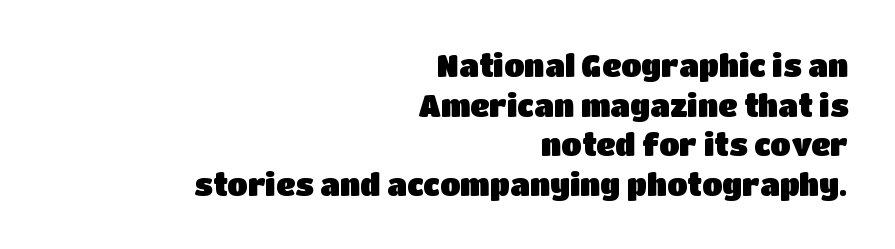
Default kerning and tracking; the words read as compact shapes. Are there feet on the stems? There aren't — it's a sans. The space beneath each line is pristine and unruled. Leading matches the norm, producing a regular column. Which margin do the lines hug? The right one — the left edge is uneven. Spacing verdict: proportional, widths tailored to each character.
